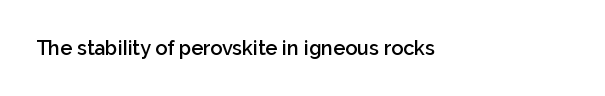
Q: Is the text bold? A: Semi-bold.
Q: Is the text italic (slanted)? A: No, it is upright.
Q: Is the text underlined? A: No.
Q: How is the paragraph aligned? A: Left-aligned.
Q: Is the spacing between letters normal or unusually wide? A: Normal.
